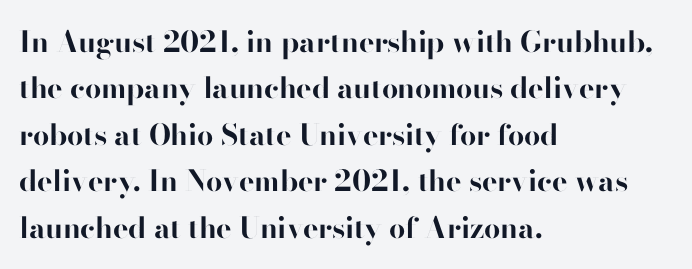
The image shows 29 px bold sans-serif type, upright; set left-aligned, normal line spacing (1.6x), normal letter spacing, not underlined; high stroke contrast and a small x-height.
